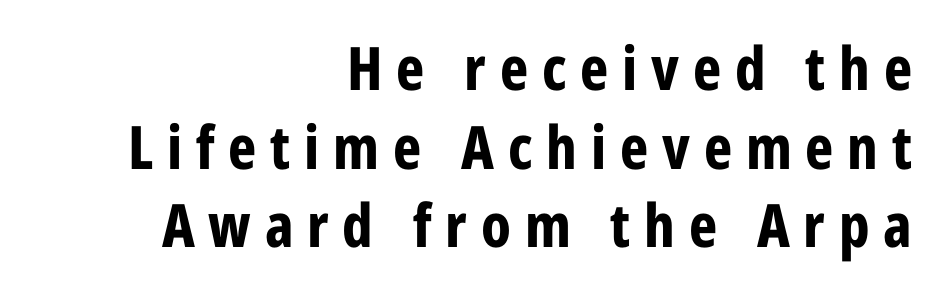
Q: Is the text bold? A: Yes.
Q: Is the text italic (slanted)? A: No, it is upright.
Q: Is the typeface a serif or a sans-serif typeface? A: Sans-serif.
Q: Is the text underlined? A: No.
Q: How is the paragraph aligned? A: Right-aligned.
Q: Is the spacing between letters normal or unusually wide? A: Unusually wide.
Q: Is the spacing between lines tight, normal or loose? A: Normal.
Q: Width (condensed, normal, or wide)? A: Condensed.
Q: Stroke contrast? A: Low.
Q: x-height? A: Medium.
Q: Monospaced? A: No.
